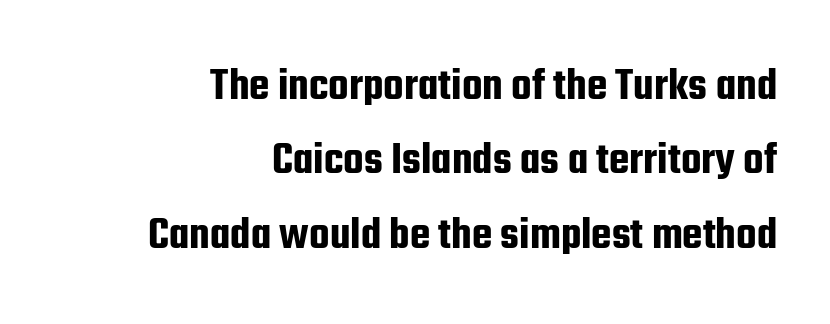
{"serif": "no", "italic": "no", "width": "condensed", "stroke_contrast": "low", "x_height": "medium", "monospaced": "no", "underline": "no", "align": "right", "line_spacing": "normal", "line_spacing_ratio": 1.58, "letter_spacing": "normal", "letter_spacing_em": 0.0, "glyph_px": 47}
